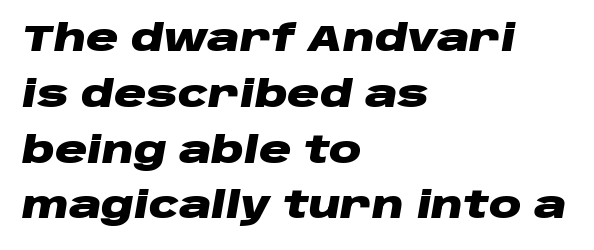
{"italic": "yes", "lean": "right", "slant_degrees": 10, "bold": "yes", "weight": "heavy", "width": "wide", "stroke_contrast": "low", "x_height": "large", "monospaced": "no", "underline": "no", "align": "left", "line_spacing": "normal", "line_spacing_ratio": 1.55, "letter_spacing": "normal", "letter_spacing_em": 0.0, "glyph_px": 36}
